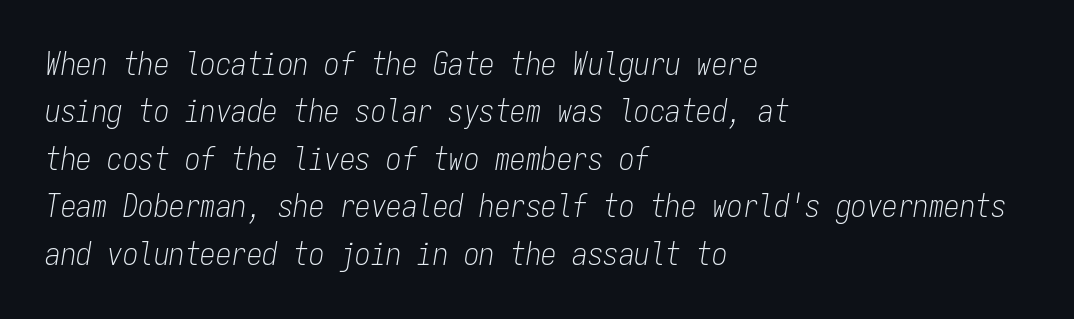
The font's italic variant was chosen for this text. Think of a typewriter: that constant character pitch is what you see here. Leading: standard. Is the block centered? No — it sits flush against the left margin. Nobody touched the tracking dial on this one.
